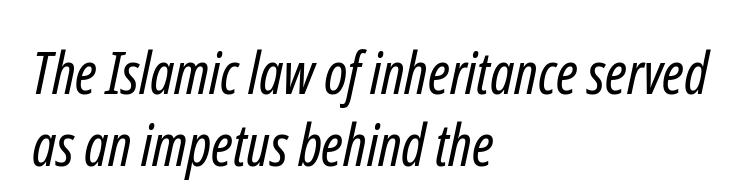
Q: Is the text bold? A: No.
Q: Is the typeface a serif or a sans-serif typeface? A: Sans-serif.
Q: Is the text underlined? A: No.
Q: How is the paragraph aligned? A: Left-aligned.
Q: Is the spacing between letters normal or unusually wide? A: Normal.
Q: Width (condensed, normal, or wide)? A: Condensed.
Q: Stroke contrast? A: Low.
Q: x-height? A: Medium.
Q: Monospaced? A: No.
